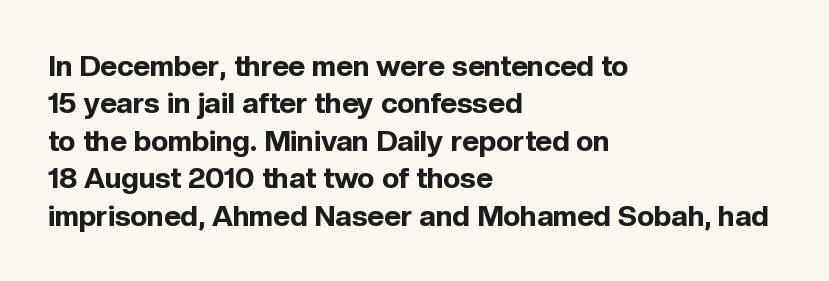
Q: Is the text bold? A: Yes.
Q: Is the text italic (slanted)? A: No, it is upright.
Q: Is the typeface a serif or a sans-serif typeface? A: Sans-serif.
Q: Is the text underlined? A: No.
Q: How is the paragraph aligned? A: Left-aligned.
Q: Is the spacing between letters normal or unusually wide? A: Normal.
Q: Is the spacing between lines tight, normal or loose? A: Normal.
Q: Width (condensed, normal, or wide)? A: Normal.
Q: x-height? A: Medium.
Q: Monospaced? A: No.
